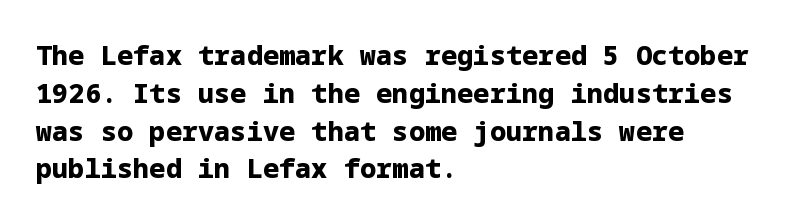
The image shows 27 px bold type, upright; set left-aligned, normal line spacing (1.4x), normal letter spacing, not underlined.
